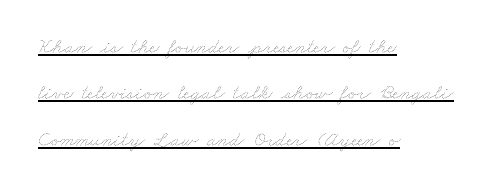
{"bold": "no", "underline": "yes", "align": "left", "line_spacing": "loose", "line_spacing_ratio": 2.21, "letter_spacing": "normal", "letter_spacing_em": 0.0, "glyph_px": 21}
